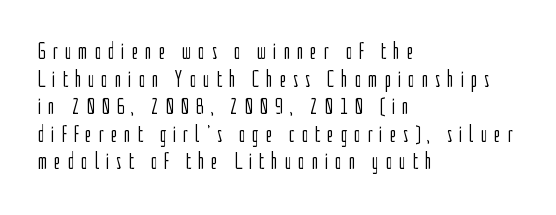
{"italic": "no", "bold": "no", "underline": "no", "align": "left", "line_spacing_ratio": 1.2, "letter_spacing": "wide", "letter_spacing_em": 0.29, "glyph_px": 23}
